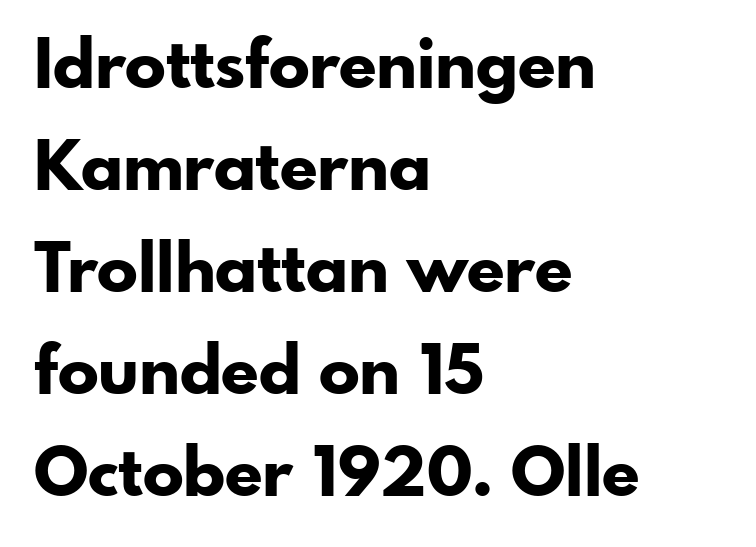
{"serif": "no", "italic": "no", "bold": "yes", "weight": "bold", "width": "normal", "stroke_contrast": "low", "x_height": "small", "monospaced": "no", "underline": "no", "align": "left", "line_spacing": "normal", "line_spacing_ratio": 1.5, "letter_spacing": "normal", "letter_spacing_em": 0.0, "glyph_px": 68}
